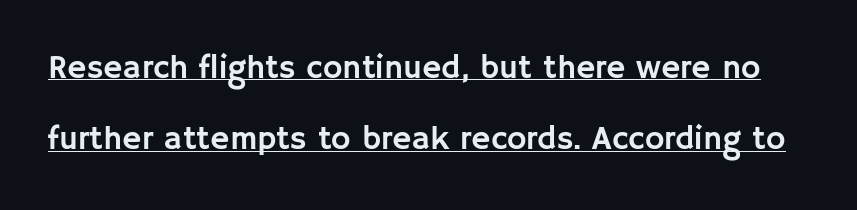
{"serif": "no", "italic": "no", "width": "normal", "stroke_contrast": "low", "x_height": "large", "monospaced": "no", "underline": "yes", "line_spacing": "loose", "line_spacing_ratio": 2.16, "letter_spacing": "normal", "letter_spacing_em": 0.0, "glyph_px": 33}
